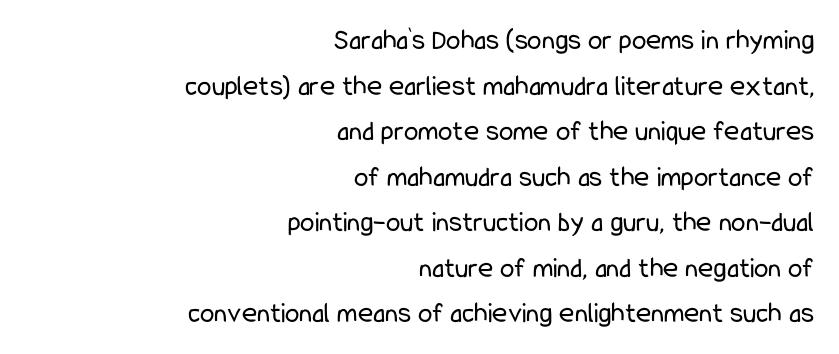
The image shows 29 px regular-weight, condensed sans-serif type, upright; set right-aligned, normal line spacing (1.57x), normal letter spacing, not underlined; low stroke contrast and a medium x-height.
